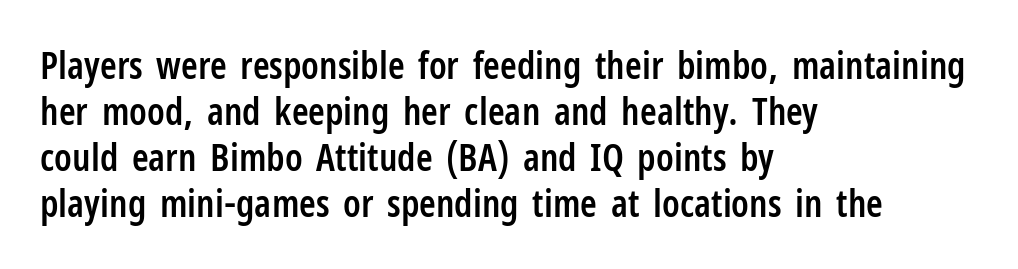
The image shows 38 px semibold, condensed sans-serif type, upright; set left-aligned, line spacing 1.21x, normal letter spacing, not underlined; low stroke contrast and a medium x-height.
